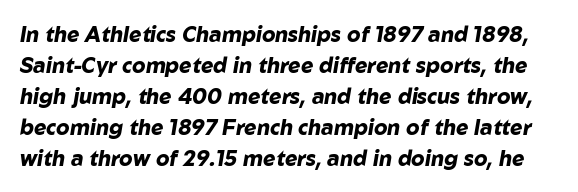
{"italic": "yes", "lean": "right", "slant_degrees": 10, "bold": "yes", "underline": "no", "line_spacing": "normal", "line_spacing_ratio": 1.48, "letter_spacing": "normal", "letter_spacing_em": 0.0, "glyph_px": 21}
